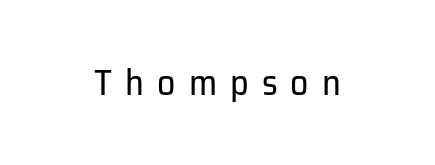
Check the space under the baseline: it is left empty. Spacing verdict: proportional, widths tailored to each character. Vertical strokes here are truly vertical. A typesetter would call this heavily tracked-out type. Stroke mass is kept to a normal reading level or below. This is sans-serif lettering, the kind often seen on screens and signage.
